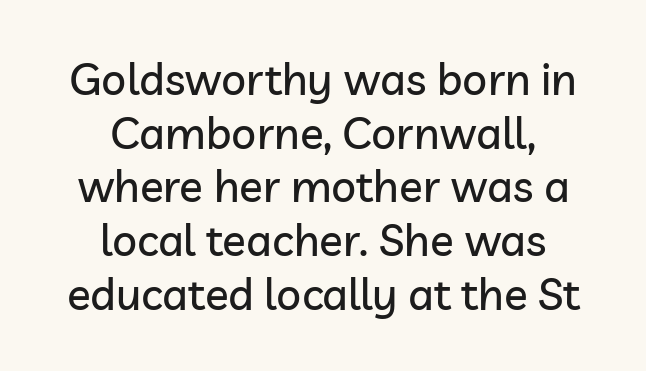
Q: Is the text italic (slanted)? A: No, it is upright.
Q: Is the typeface a serif or a sans-serif typeface? A: Sans-serif.
Q: Is the text underlined? A: No.
Q: How is the paragraph aligned? A: Centered.
Q: Is the spacing between letters normal or unusually wide? A: Normal.
Q: Width (condensed, normal, or wide)? A: Normal.
Q: Stroke contrast? A: Low.
Q: x-height? A: Medium.
Q: Monospaced? A: No.
